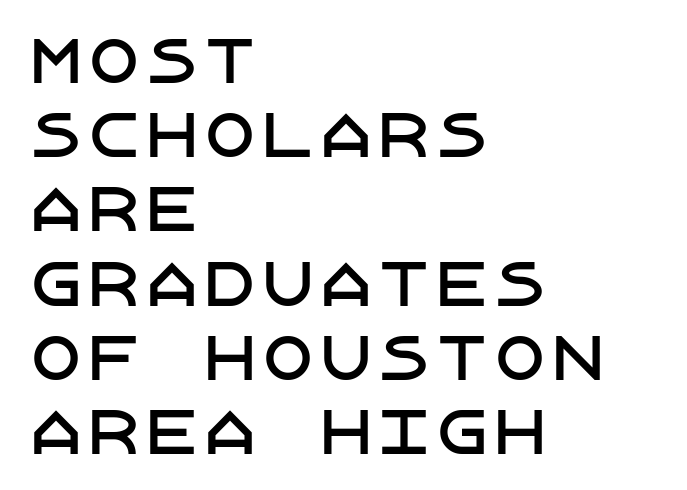
Q: Is the text italic (slanted)? A: No, it is upright.
Q: Is the typeface a serif or a sans-serif typeface? A: Sans-serif.
Q: Is the text underlined? A: No.
Q: How is the paragraph aligned? A: Left-aligned.
Q: Is the spacing between letters normal or unusually wide? A: Normal.
Q: Is the spacing between lines tight, normal or loose? A: Normal.
Q: Width (condensed, normal, or wide)? A: Normal.
Q: Stroke contrast? A: Low.
Q: x-height? A: Large.
